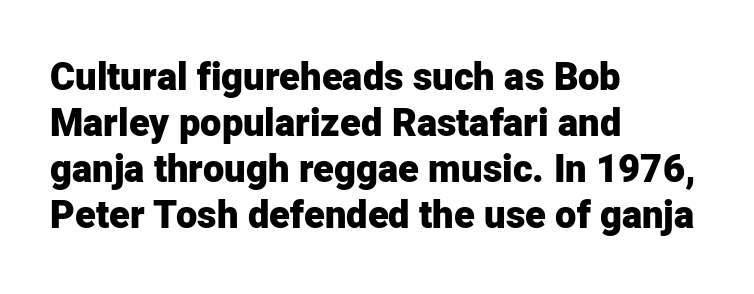
Q: Is the text bold? A: Yes.
Q: Is the text italic (slanted)? A: No, it is upright.
Q: Is the typeface a serif or a sans-serif typeface? A: Sans-serif.
Q: Is the text underlined? A: No.
Q: How is the paragraph aligned? A: Left-aligned.
Q: Is the spacing between letters normal or unusually wide? A: Normal.
Q: Width (condensed, normal, or wide)? A: Normal.
Q: Stroke contrast? A: Low.
Q: x-height? A: Medium.
Q: Monospaced? A: No.
